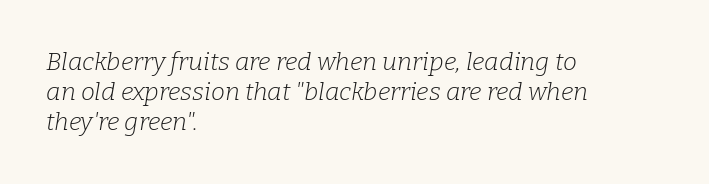
The lines are quadded left. Observe the lean: these are italic letterforms. Nobody touched the tracking dial on this one. Stems here are at most as thick as an everyday book face.
